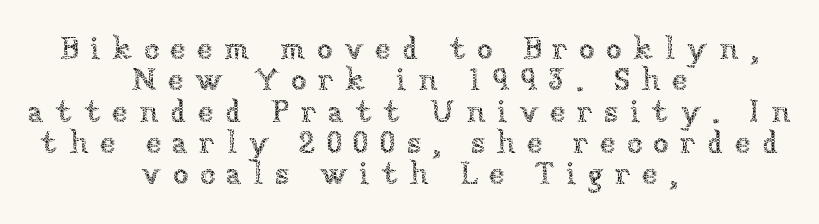
Q: Is the text bold? A: No.
Q: Is the text italic (slanted)? A: No, it is upright.
Q: Is the text underlined? A: No.
Q: How is the paragraph aligned? A: Centered.
Q: Is the spacing between letters normal or unusually wide? A: Unusually wide.
Q: Is the spacing between lines tight, normal or loose? A: Tight.
Q: Width (condensed, normal, or wide)? A: Normal.
Q: Stroke contrast? A: Low.
Q: x-height? A: Medium.
Q: Monospaced? A: No.
